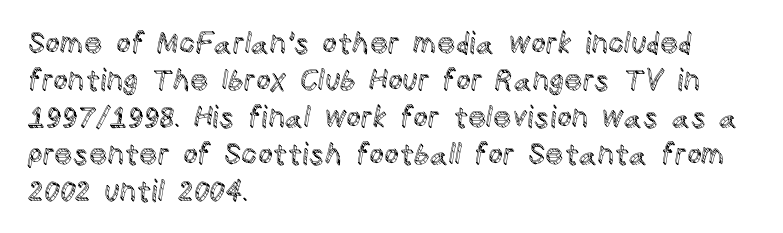
Honestly, the row spacing looks completely unremarkable. The lines in this sample share a left origin and differ only in where they stop. There is no visible air inserted between adjacent glyphs. Descenders are the only things crossing below the line.
